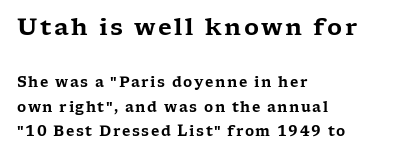
The image shows 23 px text type, upright; set left-aligned, line spacing 1.76x, not underlined; the first (top) block is 1.64x larger.
